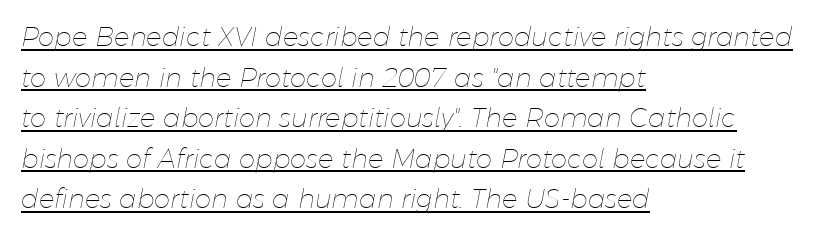
Q: Is the text bold? A: No.
Q: Is the text italic (slanted)? A: Yes, it leans right by about 11 degrees.
Q: Is the text underlined? A: Yes.
Q: How is the paragraph aligned? A: Left-aligned.
Q: Is the spacing between letters normal or unusually wide? A: Normal.
Q: Is the spacing between lines tight, normal or loose? A: Normal.
